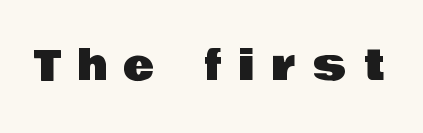
{"serif": "no", "italic": "no", "width": "normal", "stroke_contrast": "low", "x_height": "large", "monospaced": "no", "underline": "no", "letter_spacing": "wide", "letter_spacing_em": 0.43, "glyph_px": 41}
